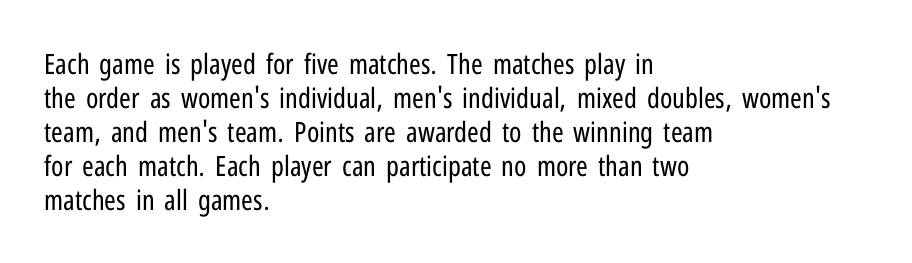
Observe the ordinary spacing: letters are neighbours, not strangers. Proportional: the letters do not fall into vertical columns. A bare baseline throughout the passage. The passage is arranged the way most books set body copy — flush left. Look at the bottom of the vertical strokes: they stop flat, with no serifs.
